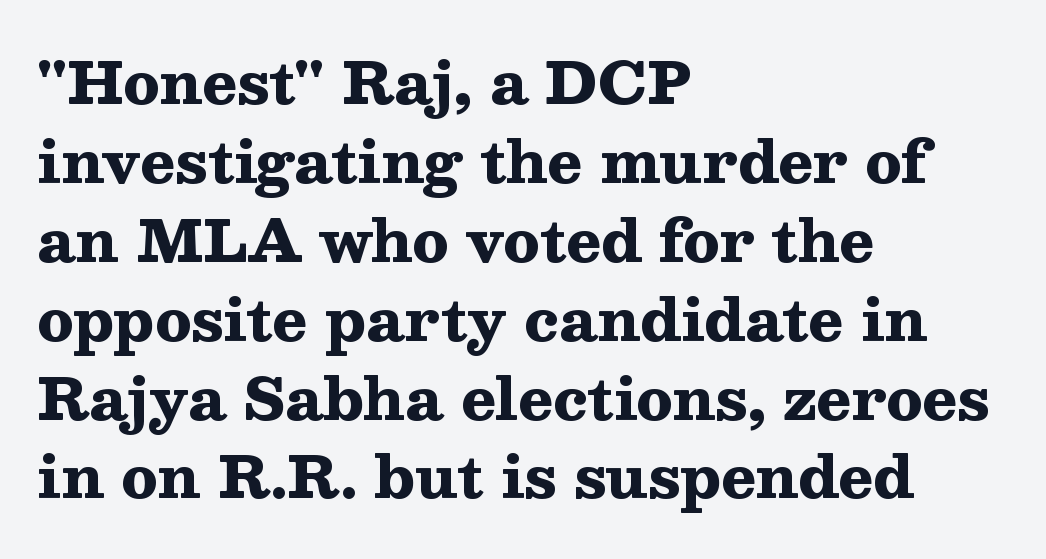
Q: Is the text bold? A: Yes.
Q: Is the text italic (slanted)? A: No, it is upright.
Q: Is the typeface a serif or a sans-serif typeface? A: Serif.
Q: Is the text underlined? A: No.
Q: How is the paragraph aligned? A: Left-aligned.
Q: Is the spacing between letters normal or unusually wide? A: Normal.
Q: Is the spacing between lines tight, normal or loose? A: Normal.
Q: Width (condensed, normal, or wide)? A: Wide.
Q: Stroke contrast? A: Medium.
Q: x-height? A: Medium.
Q: Monospaced? A: No.
